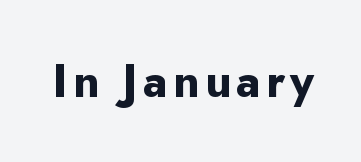
Type style note: lacks serifs. Set as a true bold cut, around the 700 mark. Words float on clear page, feet unadorned. This sample uses an upright cut, with every glyph sitting square on the baseline. Think of a printed novel: that variable character pitch is what you see here.
